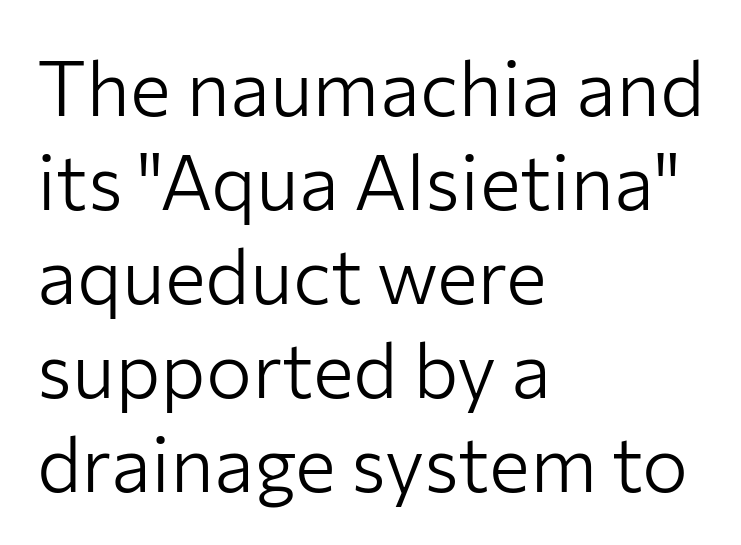
Q: Is the text bold? A: No.
Q: Is the text italic (slanted)? A: No, it is upright.
Q: Is the typeface a serif or a sans-serif typeface? A: Sans-serif.
Q: Is the text underlined? A: No.
Q: How is the paragraph aligned? A: Left-aligned.
Q: Is the spacing between letters normal or unusually wide? A: Normal.
Q: Width (condensed, normal, or wide)? A: Normal.
Q: Stroke contrast? A: Low.
Q: x-height? A: Medium.
Q: Monospaced? A: No.
